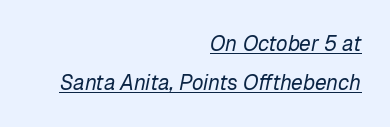
{"italic": "yes", "lean": "right", "slant_degrees": 12, "bold": "no", "underline": "yes", "align": "right", "line_spacing_ratio": 1.87, "letter_spacing": "normal", "letter_spacing_em": 0.0, "glyph_px": 21}
